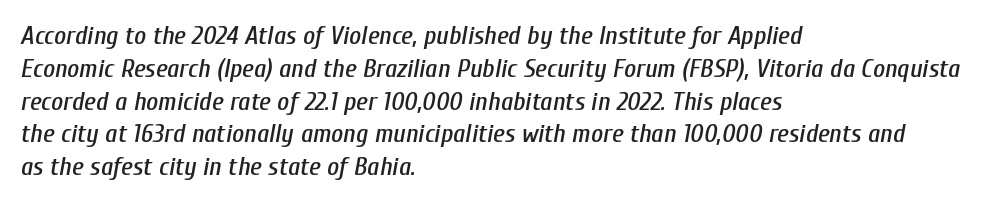
Q: Is the text italic (slanted)? A: Yes, it leans right by about 10 degrees.
Q: Is the text underlined? A: No.
Q: How is the paragraph aligned? A: Left-aligned.
Q: Is the spacing between letters normal or unusually wide? A: Normal.
Q: Is the spacing between lines tight, normal or loose? A: Normal.
